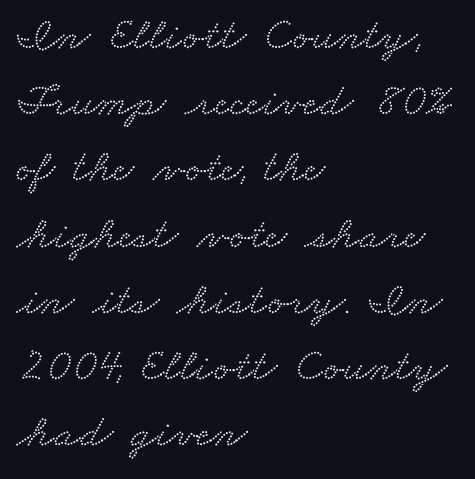
Q: Is the text underlined? A: No.
Q: How is the paragraph aligned? A: Left-aligned.
Q: Is the spacing between letters normal or unusually wide? A: Normal.
Q: Is the spacing between lines tight, normal or loose? A: Normal.
Q: Width (condensed, normal, or wide)? A: Wide.
Q: Stroke contrast? A: Low.
Q: x-height? A: Small.
Q: Monospaced? A: No.
